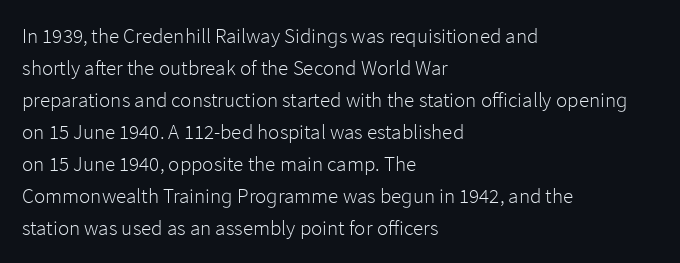
Vertical strokes here are truly vertical. The paragraph has a hard left edge and a soft right edge. The rendering uses a moderate line-height, typical for paragraphs. The cut favours lightness, reaching ordinary text weight at its darkest.
